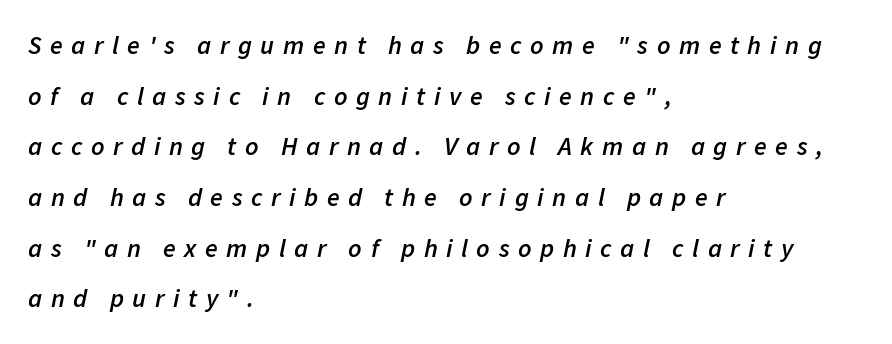
Q: Is the text bold? A: Semi-bold.
Q: Is the text italic (slanted)? A: Yes, it leans right by about 11 degrees.
Q: Is the text underlined? A: No.
Q: How is the paragraph aligned? A: Left-aligned.
Q: Is the spacing between letters normal or unusually wide? A: Unusually wide.
Q: Is the spacing between lines tight, normal or loose? A: Loose.
